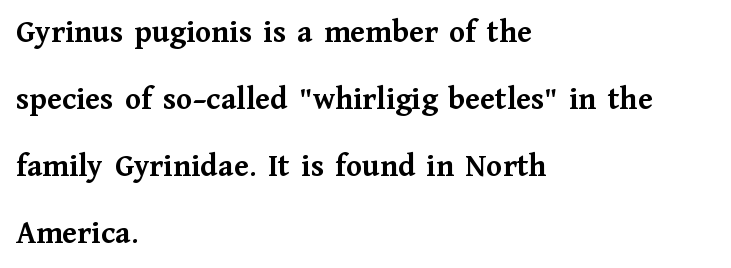
{"serif": "yes", "italic": "no", "bold": "yes", "weight": "semibold", "width": "normal", "stroke_contrast": "medium", "x_height": "medium", "monospaced": "no", "underline": "no", "align": "left", "line_spacing": "loose", "line_spacing_ratio": 2.03, "letter_spacing": "normal", "letter_spacing_em": 0.0, "glyph_px": 33}
